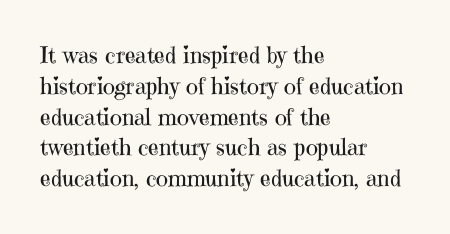
Descenders are the only things crossing below the line. The font sits on the lighter half of the weight spectrum, regular included. Does the copy run flush right? No — it runs flush left. Vertically, the passage feels balanced, rows spaced as you'd expect.
